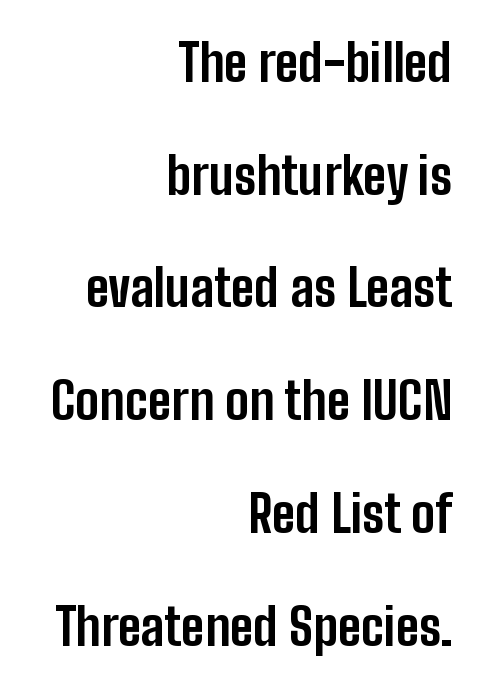
{"serif": "no", "italic": "no", "bold": "yes", "weight": "bold", "width": "condensed", "stroke_contrast": "low", "x_height": "medium", "monospaced": "no", "underline": "no", "align": "right", "line_spacing": "loose", "line_spacing_ratio": 2.21, "letter_spacing": "normal", "letter_spacing_em": 0.0, "glyph_px": 51}
